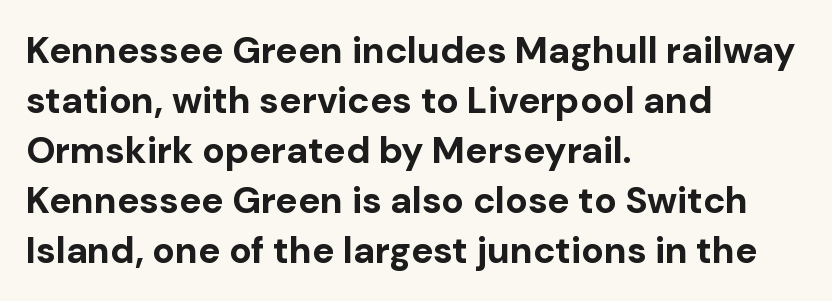
Quick note: interline space is typical. Ordinary non-slanted type is in use. Is the block centered? No — it sits flush against the left margin. Each letter's strokes conclude bluntly, with no projecting serifs.
